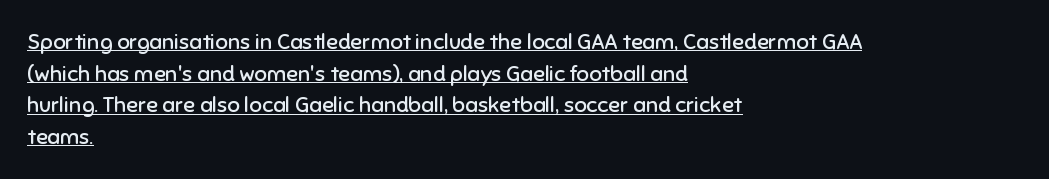
All the whitespace from short lines collects on the right. The font's upright variant was chosen for this text. Observe the ordinary spacing: letters are neighbours, not strangers. This reads as an unemphasized weight, regular at the heaviest.
